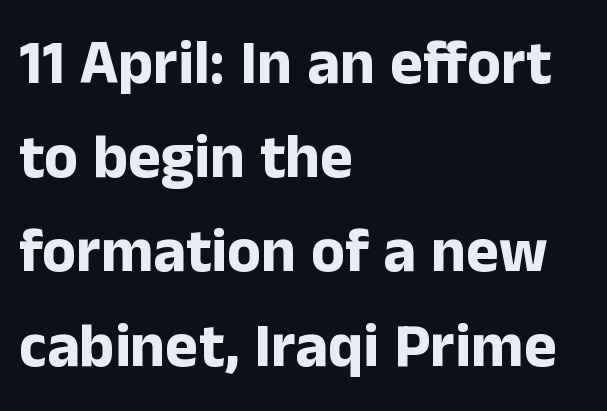
Look at the tracking — it's just the regular setting, nothing added. Where is the straight margin? On the left. This is sans-serif lettering, the kind often seen on screens and signage. Beneath every word, the page is bare. The lettering stays uniformly vertical, giving the passage a roman look. In terms of leading, this rendering sits right in the middle.
